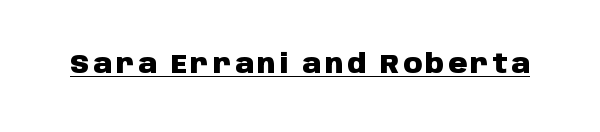
Q: Is the text bold? A: Yes.
Q: Is the text italic (slanted)? A: No, it is upright.
Q: Is the text underlined? A: Yes.
